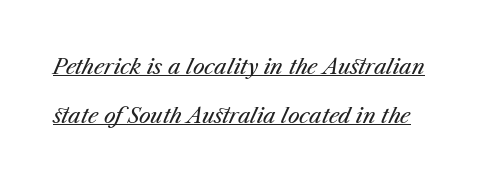
The image shows 21 px text type, italic (leaning right); set loose line spacing (2.34x), normal letter spacing, underlined.
